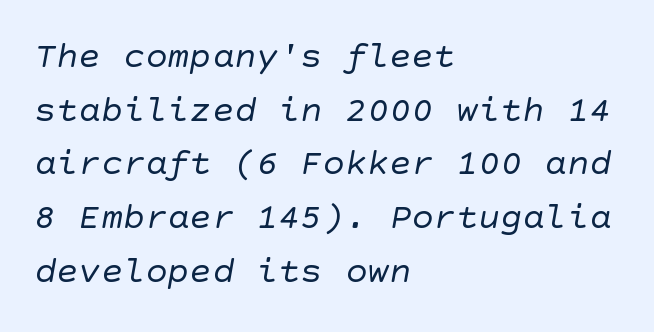
{"serif": "no", "bold": "no", "weight": "regular", "width": "normal", "stroke_contrast": "low", "x_height": "large", "underline": "no", "align": "left", "line_spacing": "normal", "line_spacing_ratio": 1.45, "letter_spacing": "normal", "letter_spacing_em": 0.0, "glyph_px": 37}
